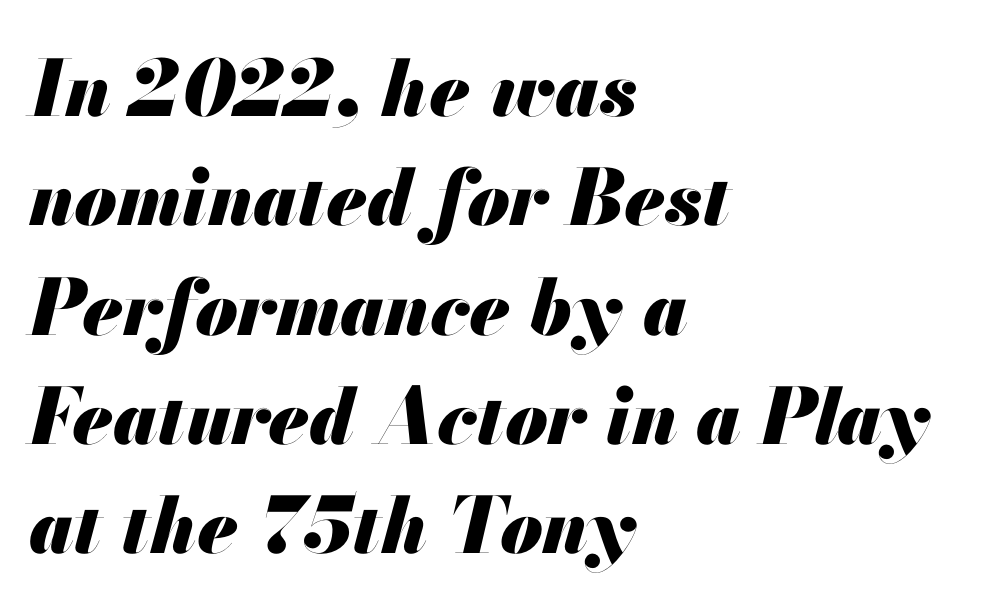
Descenders hang freely into open space. Horizontal alignment here is leftward, the default for most running prose. The letters sit at their default tracking, neither squeezed nor spread. Compared with typical paragraphs, the rows here are spaced about the same.
